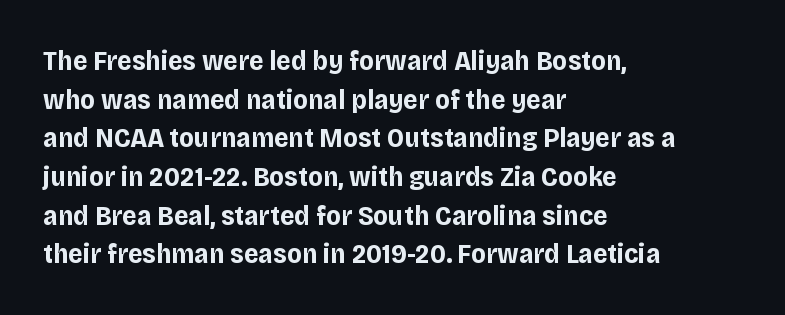
Nobody drew a line under any word here. Every letter is thick-stroked: bold, no question. If you drew a ruler down the left edge, every line would touch it. Upright lettering throughout.
